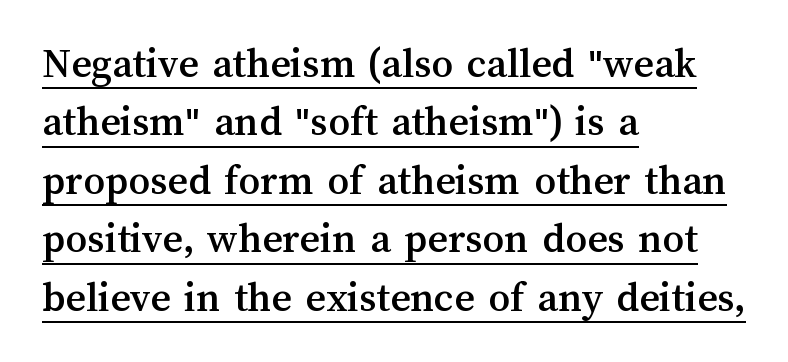
What decoration does the sample have? An underline. Nobody touched the tracking dial on this one. If you drew a line through each stem, it would be perfectly vertical. Each letter keeps its own natural width here, so spacing adapts to shape. Summary of vertical rhythm: regular, with standard interline spacing. A classic flush-left, rag-right setting is used for this passage.
